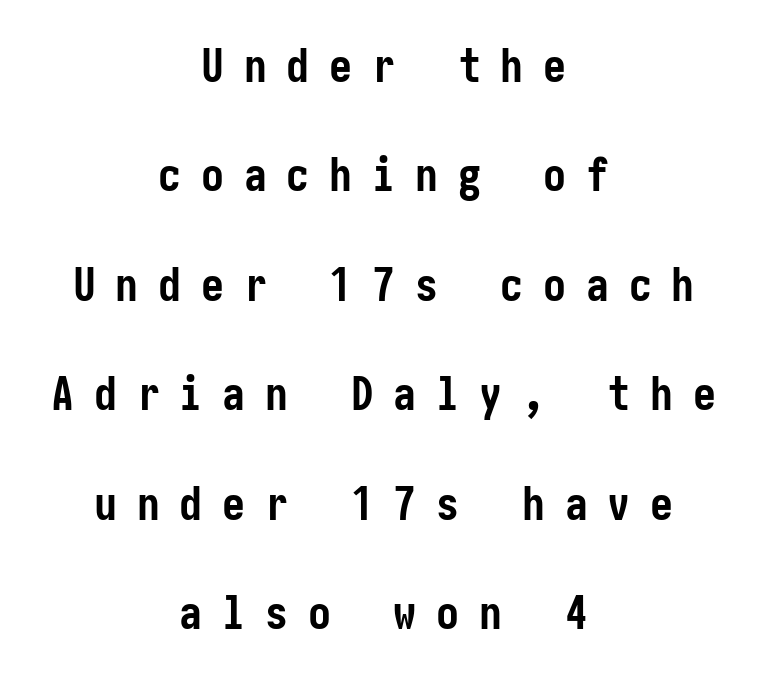
No italicization has been applied; the sample stays upright. Casual observation: everything's sitting right in the middle. What kind of face is this? One without serifs — a sans. There is plenty of visible air inserted between adjacent glyphs. The foot of each line stays bare and open.
